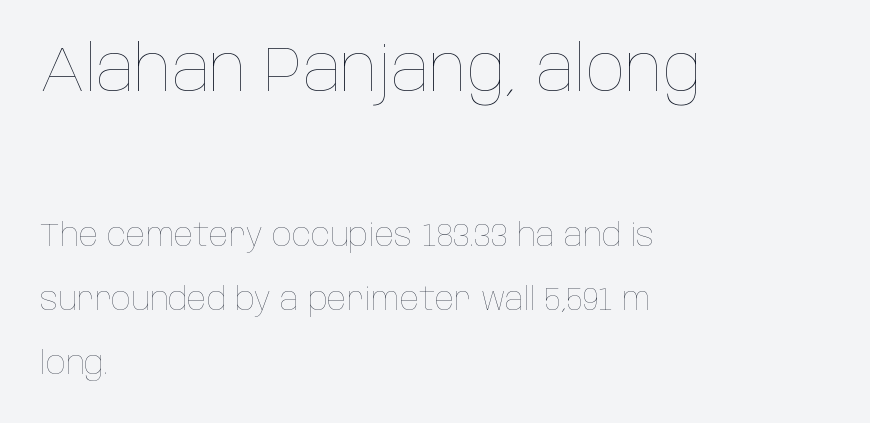
Q: Is the text bold? A: No.
Q: Is the text italic (slanted)? A: No, it is upright.
Q: Is the text underlined? A: No.
Q: How is the paragraph aligned? A: Left-aligned.
Q: Is the spacing between letters normal or unusually wide? A: Normal.
Q: Is the spacing between lines tight, normal or loose? A: Loose.
Q: Which block of text is set in a larger size, the first (top) or the second (bottom)? A: The first (top) one.
Q: Width (condensed, normal, or wide)? A: Condensed.
Q: Stroke contrast? A: Low.
Q: x-height? A: Large.
Q: Monospaced? A: No.
